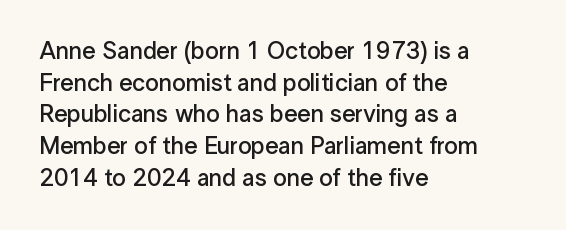
{"italic": "no", "bold": "semi", "underline": "no", "align": "left", "line_spacing": "normal", "line_spacing_ratio": 1.32, "letter_spacing": "normal", "letter_spacing_em": 0.0, "glyph_px": 24}
